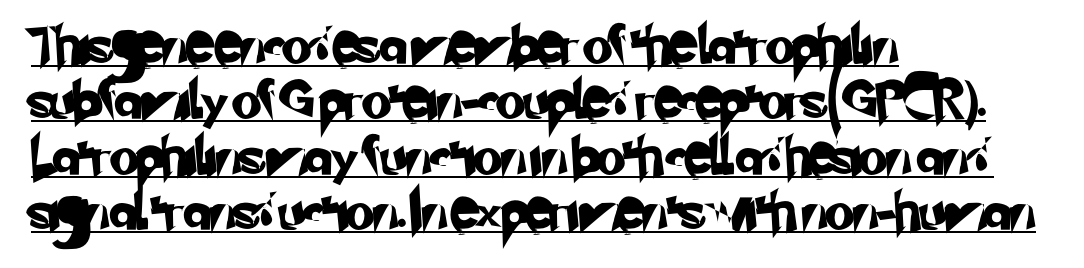
Q: Is the typeface a serif or a sans-serif typeface? A: Sans-serif.
Q: Is the text underlined? A: Yes.
Q: How is the paragraph aligned? A: Left-aligned.
Q: Is the spacing between letters normal or unusually wide? A: Normal.
Q: Is the spacing between lines tight, normal or loose? A: Normal.
Q: Width (condensed, normal, or wide)? A: Normal.
Q: Stroke contrast? A: Low.
Q: x-height? A: Small.
Q: Monospaced? A: No.
